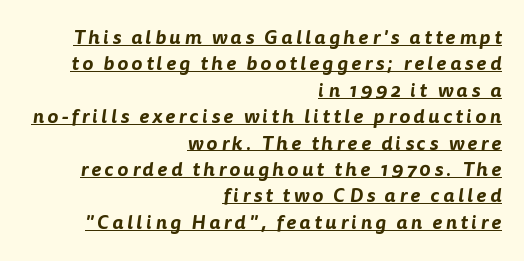
Q: Is the text underlined? A: Yes.
Q: How is the paragraph aligned? A: Right-aligned.
Q: Is the spacing between lines tight, normal or loose? A: Normal.
